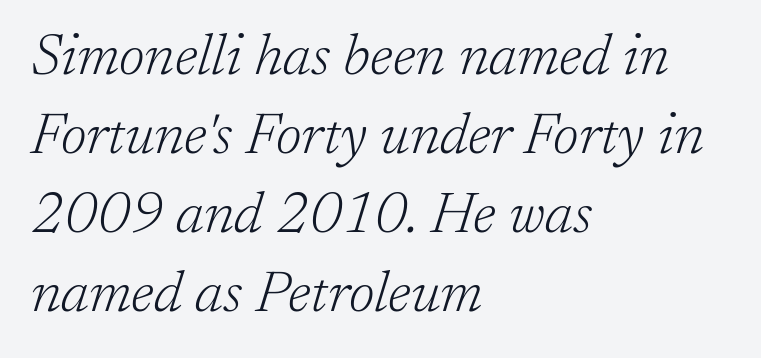
The image shows 58 px light serif type, italic (leaning right); set left-aligned, normal line spacing (1.36x), normal letter spacing, not underlined; low stroke contrast and a medium x-height.
